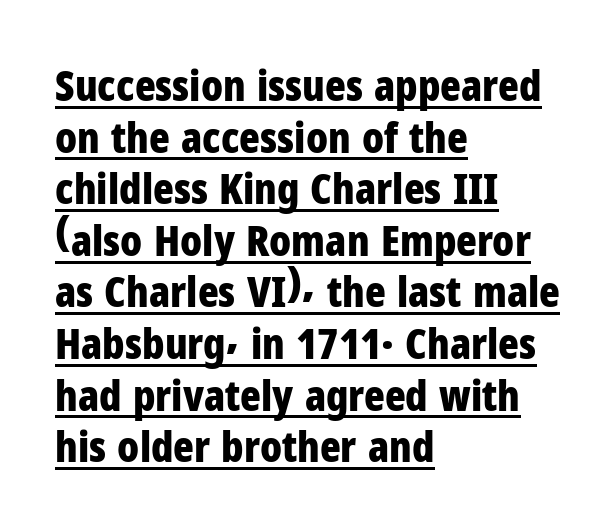
Q: Is the text bold? A: Yes.
Q: Is the text italic (slanted)? A: No, it is upright.
Q: Is the typeface a serif or a sans-serif typeface? A: Sans-serif.
Q: Is the text underlined? A: Yes.
Q: How is the paragraph aligned? A: Left-aligned.
Q: Is the spacing between letters normal or unusually wide? A: Normal.
Q: Width (condensed, normal, or wide)? A: Condensed.
Q: Stroke contrast? A: Low.
Q: x-height? A: Medium.
Q: Monospaced? A: No.
